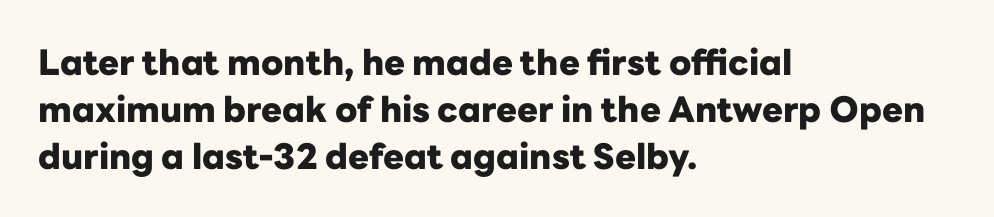
{"serif": "no", "italic": "no", "bold": "yes", "weight": "heavy", "width": "normal", "stroke_contrast": "low", "x_height": "medium", "monospaced": "no", "underline": "no", "align": "left", "line_spacing": "normal", "line_spacing_ratio": 1.34, "letter_spacing": "normal", "letter_spacing_em": 0.0, "glyph_px": 35}
